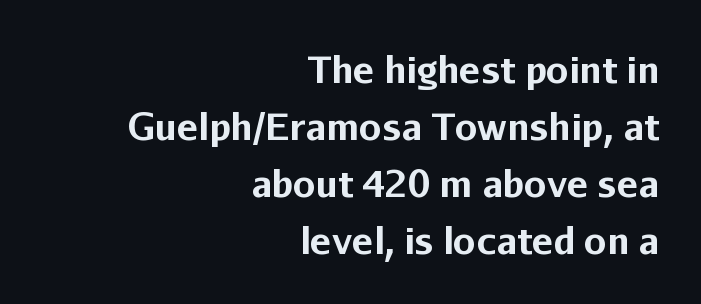
{"serif": "no", "italic": "no", "bold": "yes", "weight": "bold", "width": "normal", "stroke_contrast": "low", "x_height": "medium", "monospaced": "no", "underline": "no", "align": "right", "line_spacing": "normal", "line_spacing_ratio": 1.58, "letter_spacing": "normal", "letter_spacing_em": 0.0, "glyph_px": 36}
